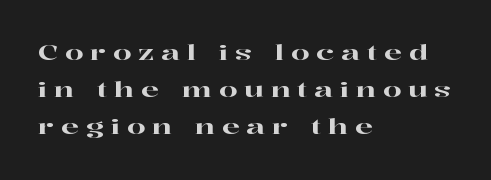
{"italic": "no", "underline": "no", "align": "left", "line_spacing_ratio": 1.77, "letter_spacing": "wide", "letter_spacing_em": 0.33, "glyph_px": 21}
